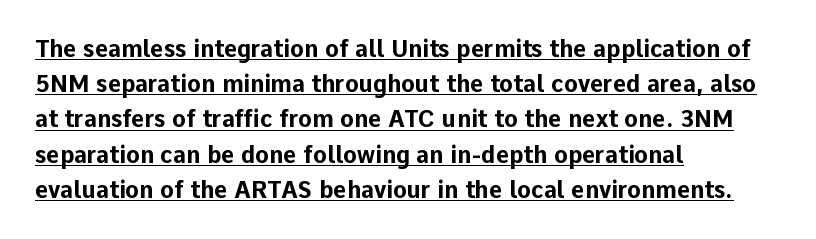
{"italic": "no", "bold": "yes", "underline": "yes", "align": "left", "line_spacing": "normal", "line_spacing_ratio": 1.53, "letter_spacing": "normal", "letter_spacing_em": 0.0, "glyph_px": 23}
